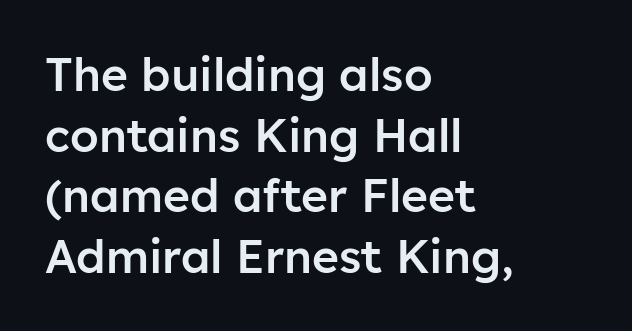
{"serif": "no", "italic": "no", "bold": "semi", "weight": "semibold", "width": "normal", "stroke_contrast": "low", "x_height": "medium", "monospaced": "no", "underline": "no", "align": "left", "line_spacing": "normal", "line_spacing_ratio": 1.32, "letter_spacing": "normal", "letter_spacing_em": 0.0, "glyph_px": 46}
